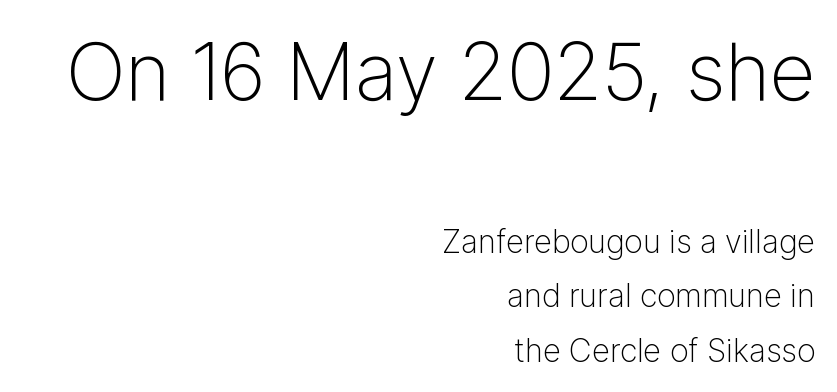
Q: Is the text bold? A: No.
Q: Is the text italic (slanted)? A: No, it is upright.
Q: Is the typeface a serif or a sans-serif typeface? A: Sans-serif.
Q: Is the text underlined? A: No.
Q: How is the paragraph aligned? A: Right-aligned.
Q: Is the spacing between letters normal or unusually wide? A: Normal.
Q: Is the spacing between lines tight, normal or loose? A: Normal.
Q: Which block of text is set in a larger size, the first (top) or the second (bottom)? A: The first (top) one.
Q: Width (condensed, normal, or wide)? A: Normal.
Q: Stroke contrast? A: Low.
Q: x-height? A: Medium.
Q: Monospaced? A: No.
